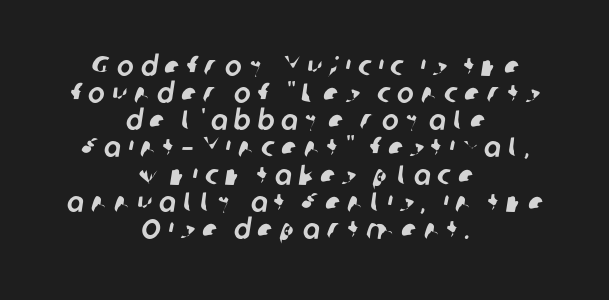
The image shows 28 px sans-serif type; set centered, tight line spacing (0.97x), unusually wide letter spacing (+0.25 em), not underlined; low stroke contrast and a medium x-height.
